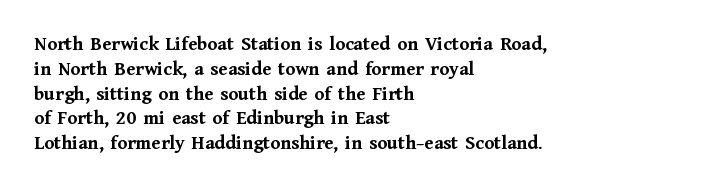
The image shows 20 px bold type, upright; set left-aligned, line spacing 1.24x, normal letter spacing, not underlined.
